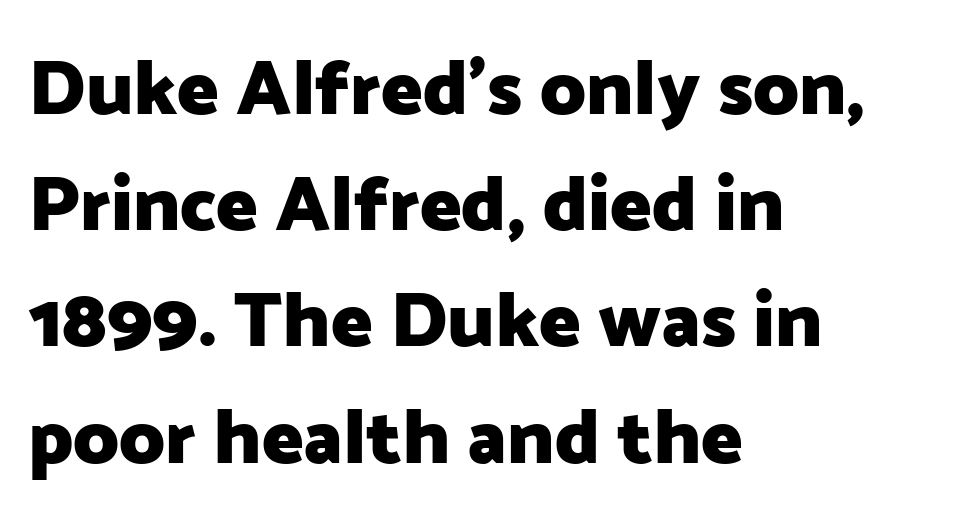
The image shows 78 px heavy sans-serif type, upright; set left-aligned, normal line spacing (1.49x), normal letter spacing, not underlined; low stroke contrast and a medium x-height.
